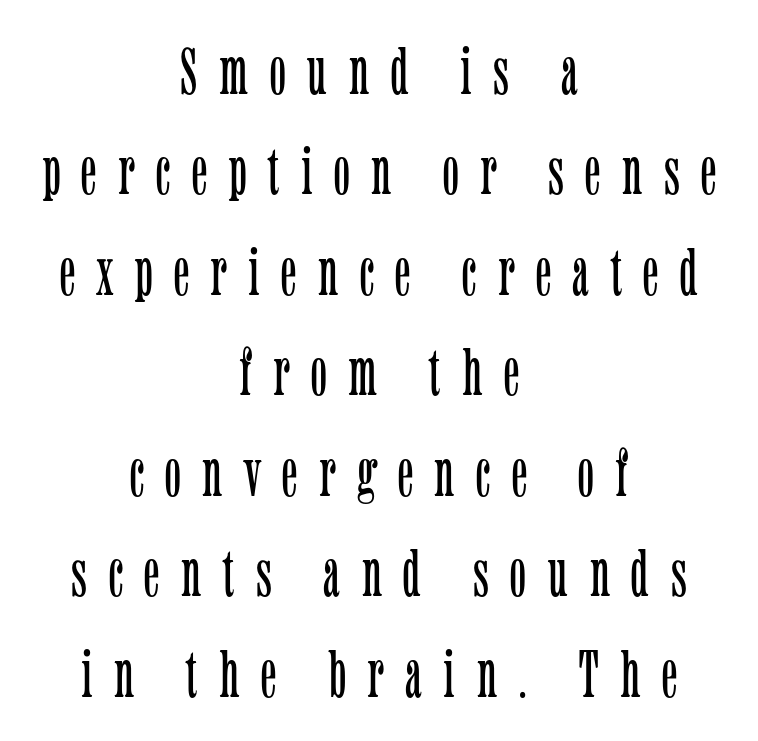
The image shows 67 px light, condensed serif type, upright; set centered, normal line spacing (1.5x), unusually wide letter spacing (+0.32 em), not underlined; low stroke contrast and a medium x-height.
